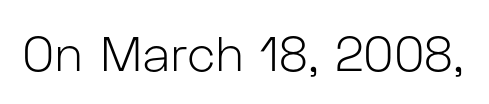
Q: Is the text bold? A: No.
Q: Is the text italic (slanted)? A: No, it is upright.
Q: Is the typeface a serif or a sans-serif typeface? A: Sans-serif.
Q: Is the text underlined? A: No.
Q: Is the spacing between letters normal or unusually wide? A: Normal.
Q: Width (condensed, normal, or wide)? A: Normal.
Q: Stroke contrast? A: Low.
Q: x-height? A: Medium.
Q: Monospaced? A: No.
